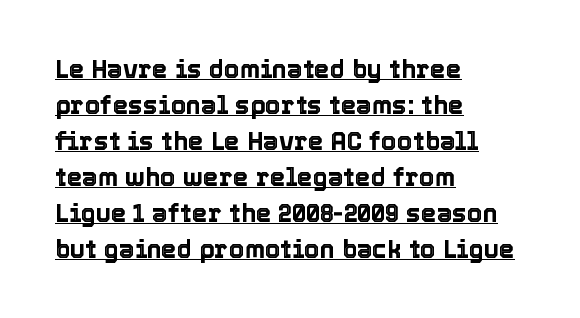
The image shows 25 px text type, upright; set left-aligned, normal line spacing (1.44x), normal letter spacing, underlined.
